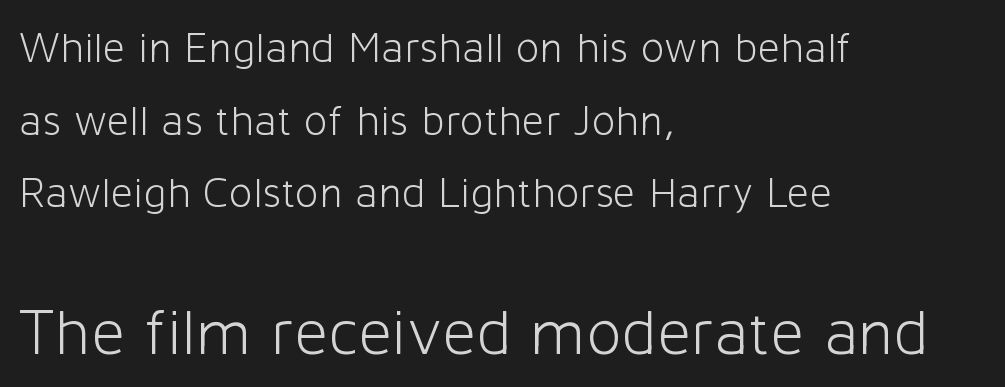
{"serif": "no", "italic": "no", "bold": "no", "weight": "light", "width": "normal", "stroke_contrast": "low", "x_height": "medium", "monospaced": "no", "underline": "no", "align": "left", "line_spacing": "normal", "line_spacing_ratio": 1.65, "letter_spacing": "normal", "letter_spacing_em": 0.0, "larger_block": "second", "size_ratio": 1.5, "glyph_px": 66}
